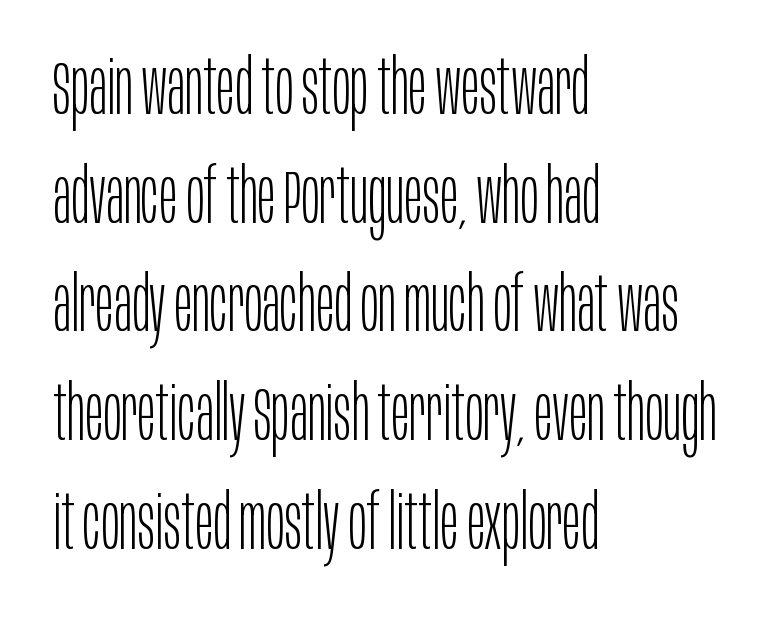
The image shows 76 px light, condensed sans-serif type, upright; set left-aligned, normal line spacing (1.43x), normal letter spacing, not underlined; low stroke contrast and a large x-height.
